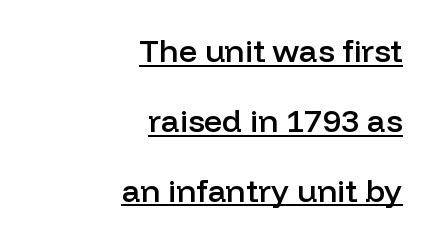
Q: Is the text bold? A: Semi-bold.
Q: Is the text italic (slanted)? A: No, it is upright.
Q: Is the typeface a serif or a sans-serif typeface? A: Sans-serif.
Q: Is the text underlined? A: Yes.
Q: How is the paragraph aligned? A: Right-aligned.
Q: Is the spacing between letters normal or unusually wide? A: Normal.
Q: Is the spacing between lines tight, normal or loose? A: Loose.
Q: Width (condensed, normal, or wide)? A: Normal.
Q: Stroke contrast? A: Low.
Q: x-height? A: Medium.
Q: Monospaced? A: No.
